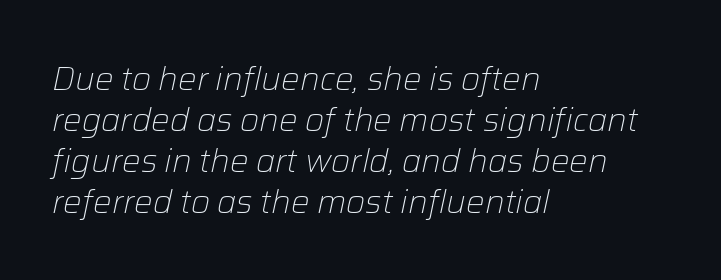
The image shows 33 px light type, italic (leaning right); set left-aligned, line spacing 1.24x, normal letter spacing, not underlined; low stroke contrast and a medium x-height.
